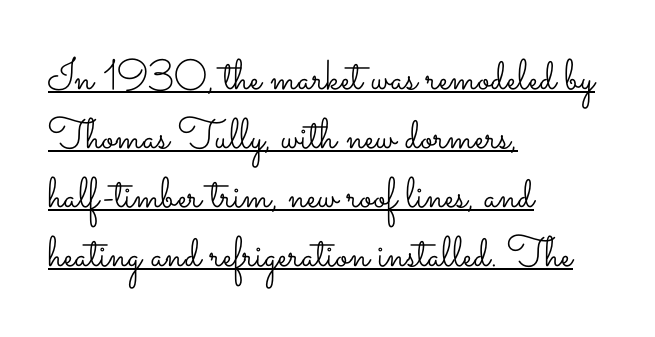
A quiet, ordinary-to-light weight characterises the typeface. The block of text has a typical density, with ordinary space between rows. The line texture is even and compact thanks to regular tracking.
